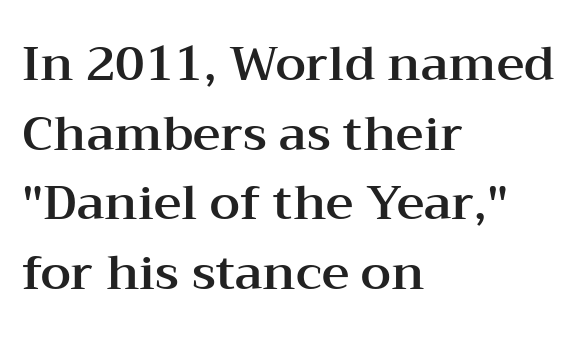
The image shows 48 px wide serif type, upright; set left-aligned, normal line spacing (1.45x), normal letter spacing, not underlined; medium stroke contrast and a medium x-height.
